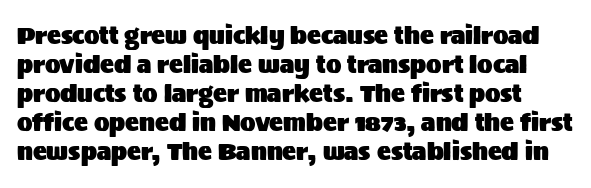
The image shows 23 px text type, upright; set normal line spacing (1.26x), normal letter spacing, not underlined.
